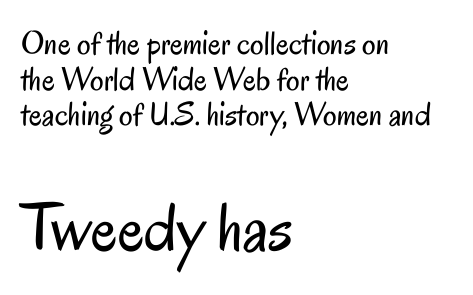
The image shows 69 px regular-weight, condensed sans-serif type, upright; set left-aligned, tight line spacing (1.05x), normal letter spacing, not underlined; the second (bottom) block is 2.03x larger; low stroke contrast and a small x-height.
